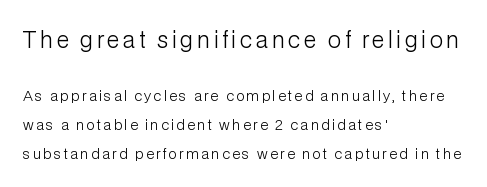
{"italic": "no", "bold": "no", "underline": "no", "align": "left", "line_spacing": "loose", "line_spacing_ratio": 2.04, "larger_block": "first", "size_ratio": 1.57, "glyph_px": 22}
